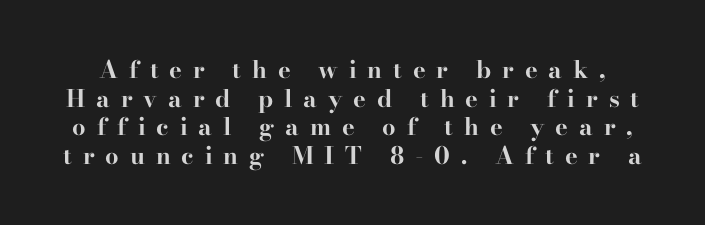
{"italic": "no", "bold": "yes", "underline": "no", "line_spacing_ratio": 1.19, "letter_spacing": "wide", "letter_spacing_em": 0.45, "glyph_px": 24}
